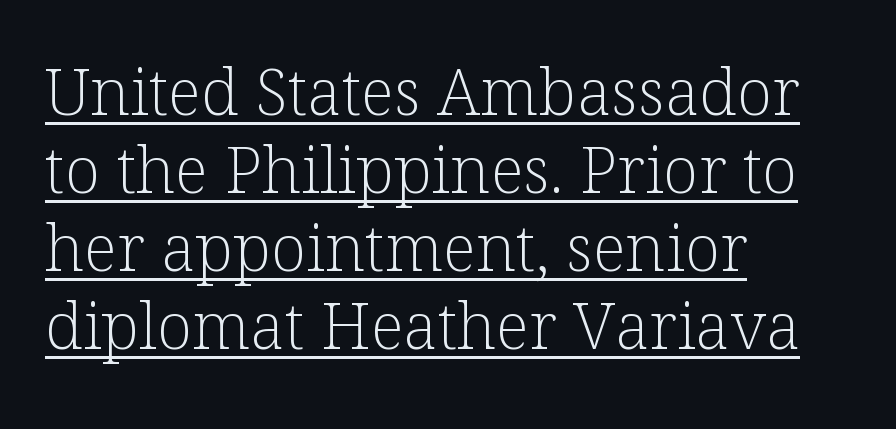
{"serif": "yes", "italic": "no", "bold": "no", "weight": "light", "width": "normal", "stroke_contrast": "low", "x_height": "medium", "monospaced": "no", "underline": "yes", "align": "left", "line_spacing_ratio": 1.2, "letter_spacing": "normal", "letter_spacing_em": 0.0, "glyph_px": 65}
